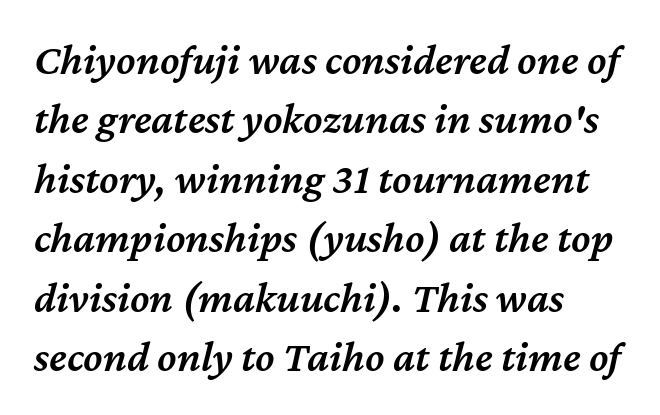
Q: Is the text bold? A: Semi-bold.
Q: Is the text italic (slanted)? A: Yes, it leans right by about 12 degrees.
Q: Is the text underlined? A: No.
Q: How is the paragraph aligned? A: Left-aligned.
Q: Is the spacing between letters normal or unusually wide? A: Normal.
Q: Is the spacing between lines tight, normal or loose? A: Normal.
Q: Width (condensed, normal, or wide)? A: Normal.
Q: Stroke contrast? A: Medium.
Q: x-height? A: Medium.
Q: Monospaced? A: No.
